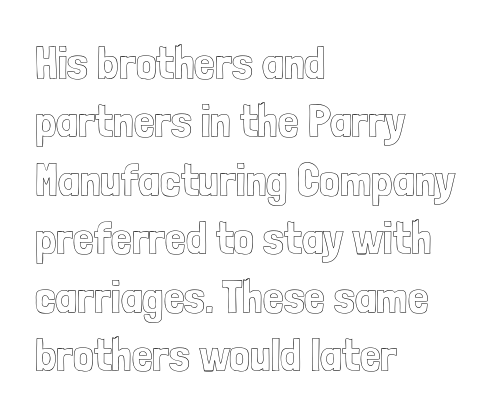
{"italic": "no", "width": "condensed", "x_height": "medium", "monospaced": "no", "underline": "no", "align": "left", "line_spacing": "normal", "line_spacing_ratio": 1.27, "letter_spacing": "normal", "letter_spacing_em": 0.0, "glyph_px": 46}
